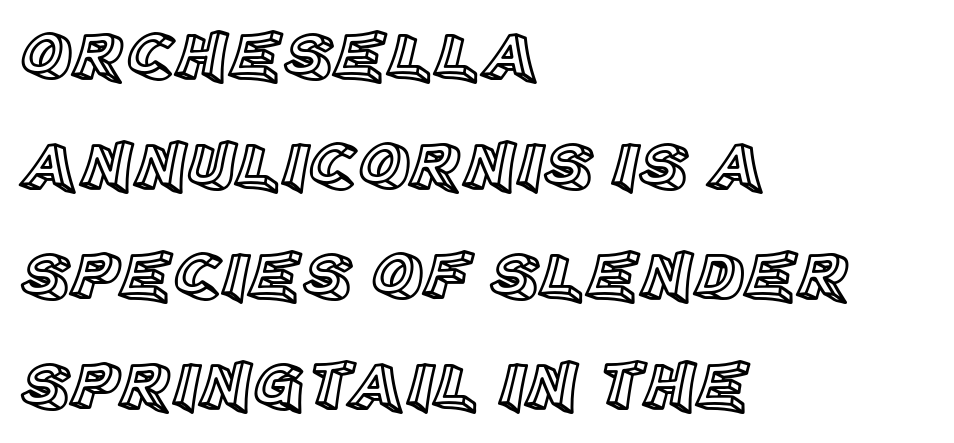
{"width": "normal", "x_height": "large", "monospaced": "no", "underline": "no", "align": "left", "line_spacing": "normal", "line_spacing_ratio": 1.57, "letter_spacing": "normal", "letter_spacing_em": 0.0, "glyph_px": 70}
